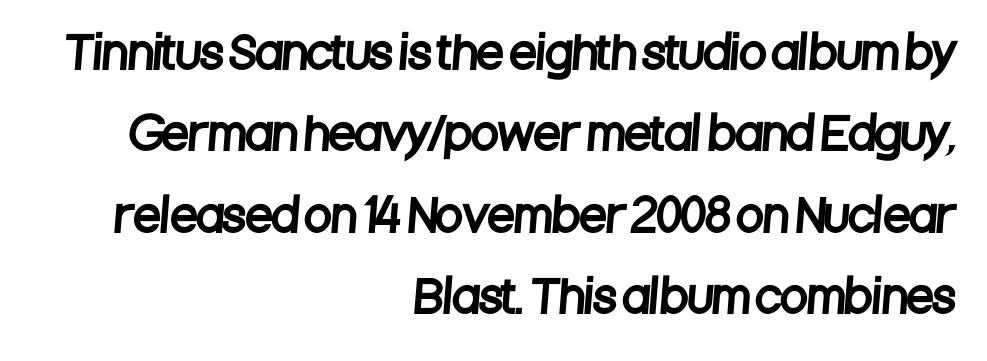
The image shows 44 px condensed sans-serif type; set right-aligned, line spacing 1.85x, normal letter spacing, not underlined; low stroke contrast and a large x-height.
